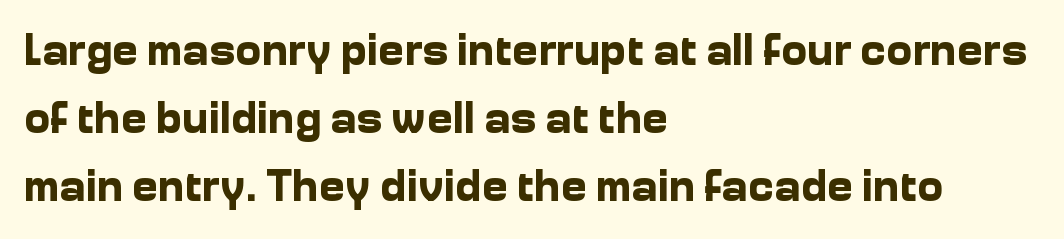
The image shows 44 px bold sans-serif type, upright; set left-aligned, normal line spacing (1.54x), normal letter spacing, not underlined; low stroke contrast and a medium x-height.
